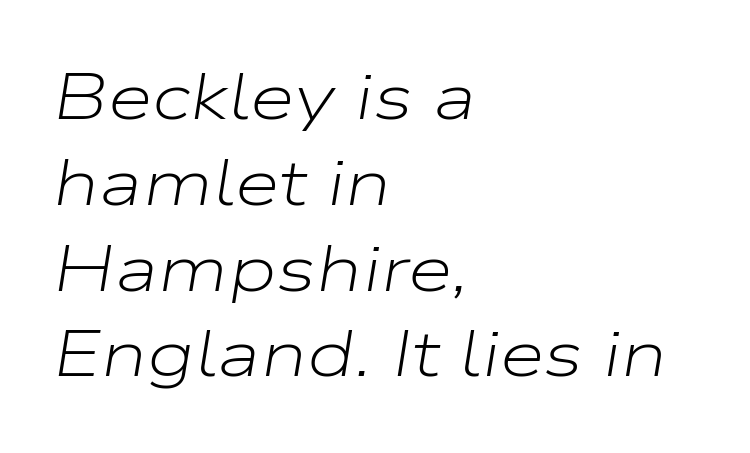
Is this a heavy cut? Hardly; it is regular or lighter. How would I describe the line gaps? Plain and ordinary. Bare-footed words on every line. Horizontally, the lines are justified to the leading edge only. Spacing verdict: proportional, widths tailored to each character. Honestly, the letter spacing is just normal — you wouldn't notice it.
